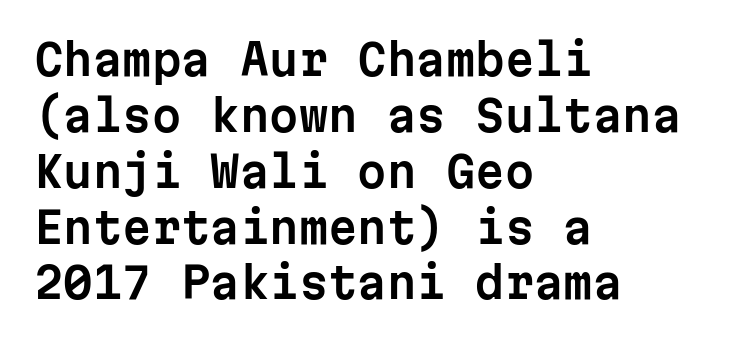
Observe the absence of serifs on each vertical stroke in this sample. Leading: standard. Each line starts at the same left margin while the right side varies. The rendering uses typewriter-style spacing with identical character cells. Underlining? Definitely not there. The horizontal fit of the characters is conventional and even.
